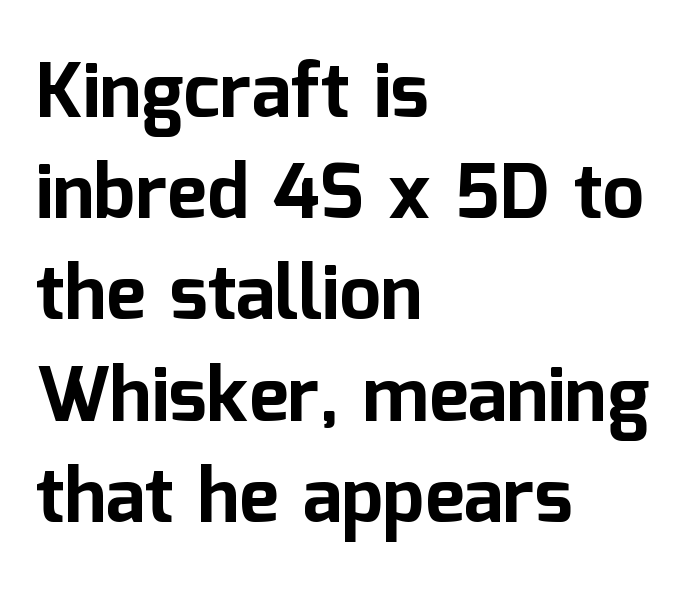
{"serif": "no", "italic": "no", "bold": "yes", "weight": "bold", "width": "normal", "stroke_contrast": "low", "x_height": "medium", "monospaced": "no", "underline": "no", "align": "left", "line_spacing": "normal", "line_spacing_ratio": 1.35, "letter_spacing": "normal", "letter_spacing_em": 0.0, "glyph_px": 75}
